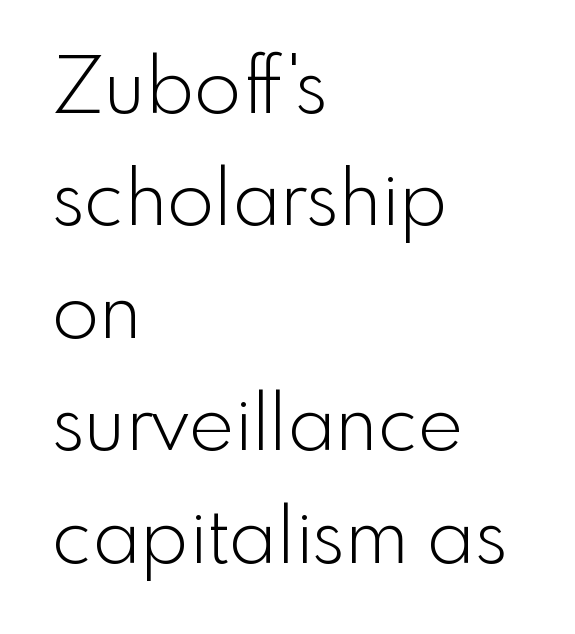
The image shows 77 px light sans-serif type, upright; set left-aligned, normal line spacing (1.46x), normal letter spacing, not underlined; a small x-height.
